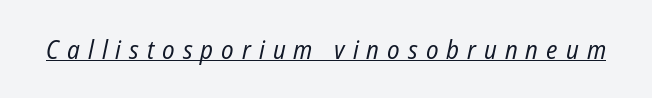
Q: Is the text bold? A: No.
Q: Is the text italic (slanted)? A: Yes, it leans right by about 12 degrees.
Q: Is the text underlined? A: Yes.
Q: Is the spacing between letters normal or unusually wide? A: Unusually wide.
